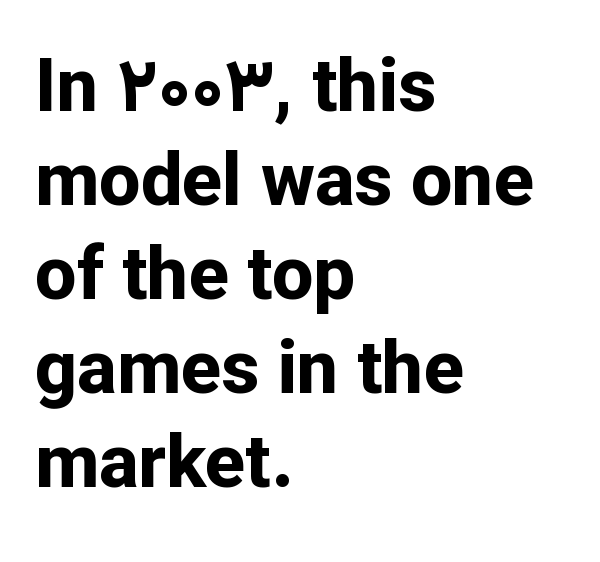
The image shows 74 px bold sans-serif type, upright; set left-aligned, normal line spacing (1.27x), normal letter spacing, not underlined; low stroke contrast and a medium x-height.
